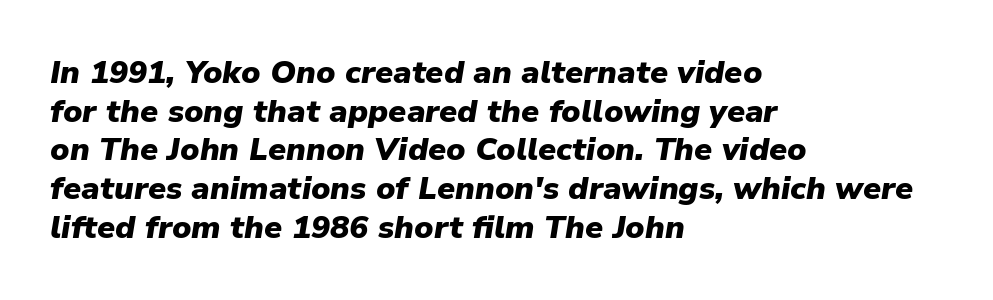
Q: Is the text bold? A: Yes.
Q: Is the text italic (slanted)? A: Yes, it leans right by about 9 degrees.
Q: Is the text underlined? A: No.
Q: How is the paragraph aligned? A: Left-aligned.
Q: Is the spacing between letters normal or unusually wide? A: Normal.
Q: Width (condensed, normal, or wide)? A: Normal.
Q: Stroke contrast? A: Low.
Q: x-height? A: Medium.
Q: Monospaced? A: No.
